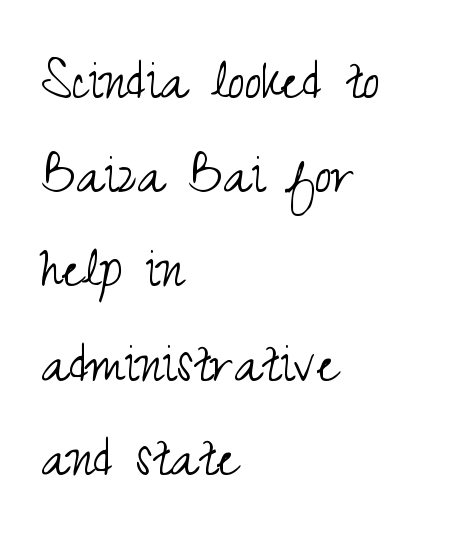
{"serif": "no", "italic": "no", "bold": "no", "weight": "light", "width": "condensed", "stroke_contrast": "medium", "x_height": "small", "monospaced": "no", "underline": "no", "align": "left", "line_spacing": "normal", "line_spacing_ratio": 1.52, "letter_spacing": "normal", "letter_spacing_em": 0.0, "glyph_px": 62}
